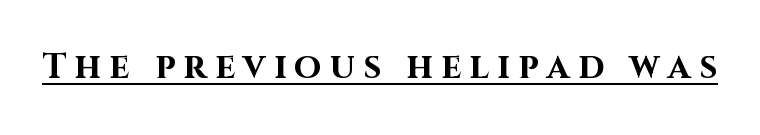
Typographically, this falls in the sans-serif category. Underlining? Definitely there. The line texture is sparse and dotted thanks to wide tracking. Here the designer chose a conventional face with non-uniform glyph widths. Nope, not italic — everything's standing straight.
